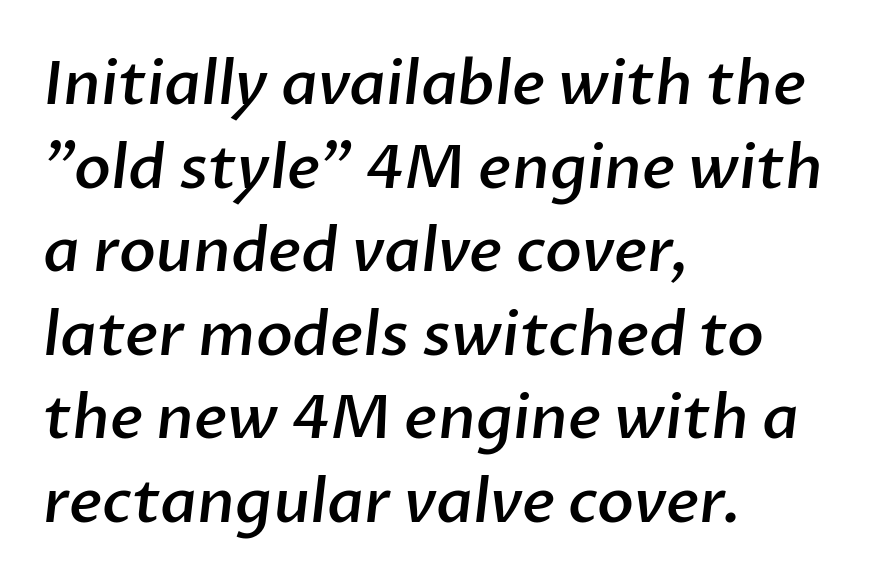
Horizontal bands of white between lines are of average thickness. This sample uses a sans-serif face. Clear beneath every line of the passage. The letters advance in unequal steps, a hallmark of proportional type. This is moderately heavy type, rendered in semibold.
